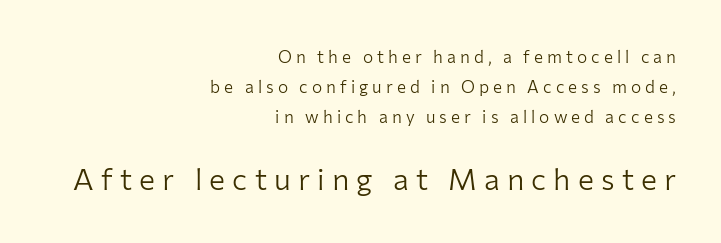
The image shows 30 px light sans-serif type, upright; set right-aligned, line spacing 1.77x, unusually wide letter spacing (+0.24 em), not underlined; the second (bottom) block is 1.76x larger; low stroke contrast and a medium x-height.
